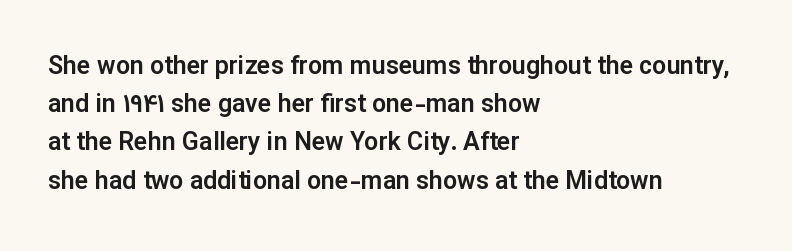
{"italic": "no", "underline": "no", "align": "left", "line_spacing": "normal", "line_spacing_ratio": 1.53, "letter_spacing": "normal", "letter_spacing_em": 0.0, "glyph_px": 25}
